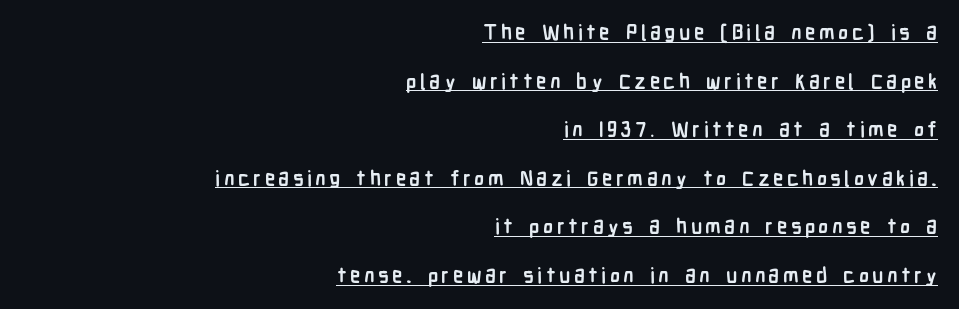
{"italic": "no", "bold": "yes", "underline": "yes", "align": "right", "line_spacing": "loose", "line_spacing_ratio": 2.31, "glyph_px": 21}
